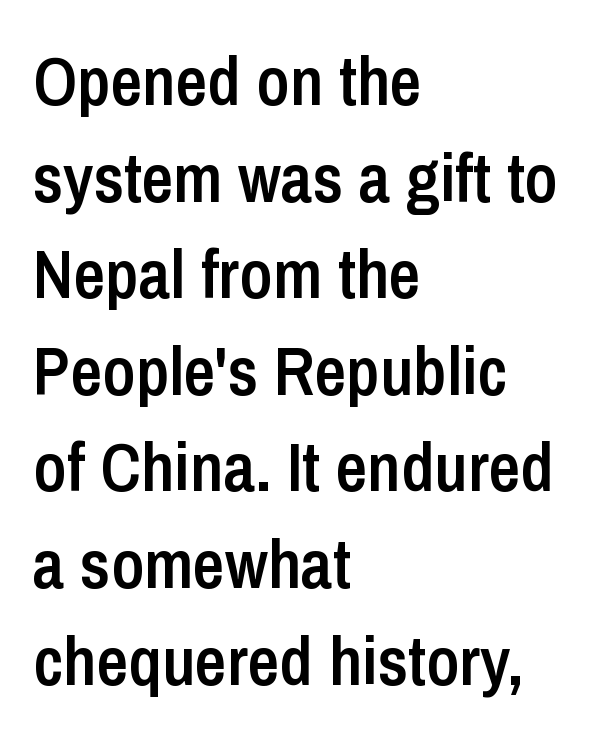
Q: Is the text bold? A: Semi-bold.
Q: Is the text italic (slanted)? A: No, it is upright.
Q: Is the typeface a serif or a sans-serif typeface? A: Sans-serif.
Q: Is the text underlined? A: No.
Q: How is the paragraph aligned? A: Left-aligned.
Q: Is the spacing between letters normal or unusually wide? A: Normal.
Q: Is the spacing between lines tight, normal or loose? A: Normal.
Q: Width (condensed, normal, or wide)? A: Condensed.
Q: Stroke contrast? A: Low.
Q: x-height? A: Medium.
Q: Monospaced? A: No.
